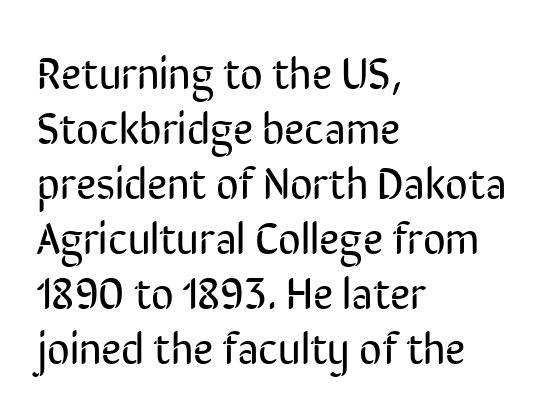
A clean baseline with only descenders dipping below it. The line texture is even and compact thanks to regular tracking. The typeface has the unassuming heft of standard copy or less. Upright lettering throughout.
